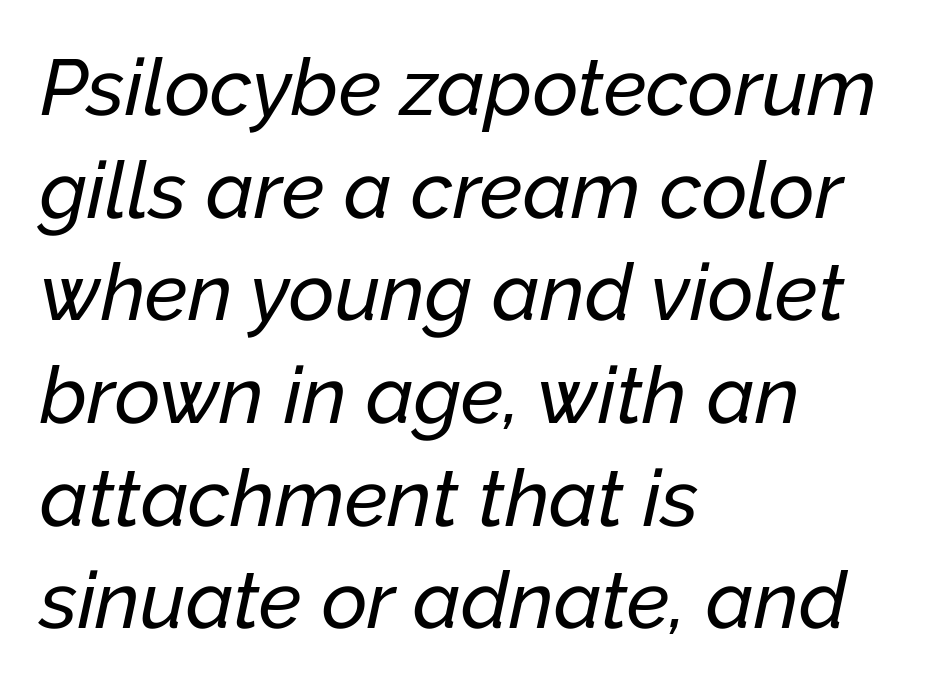
Q: Is the text italic (slanted)? A: Yes, it leans right by about 12 degrees.
Q: Is the text underlined? A: No.
Q: How is the paragraph aligned? A: Left-aligned.
Q: Is the spacing between letters normal or unusually wide? A: Normal.
Q: Is the spacing between lines tight, normal or loose? A: Normal.
Q: Width (condensed, normal, or wide)? A: Normal.
Q: Stroke contrast? A: Low.
Q: x-height? A: Medium.
Q: Monospaced? A: No.
